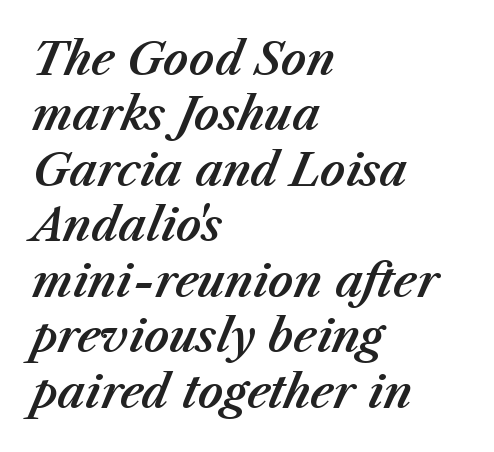
Q: Is the text italic (slanted)? A: Yes, it leans right by about 23 degrees.
Q: Is the text underlined? A: No.
Q: How is the paragraph aligned? A: Left-aligned.
Q: Is the spacing between letters normal or unusually wide? A: Normal.
Q: Is the spacing between lines tight, normal or loose? A: Normal.
Q: Width (condensed, normal, or wide)? A: Normal.
Q: Stroke contrast? A: Medium.
Q: x-height? A: Medium.
Q: Monospaced? A: No.
